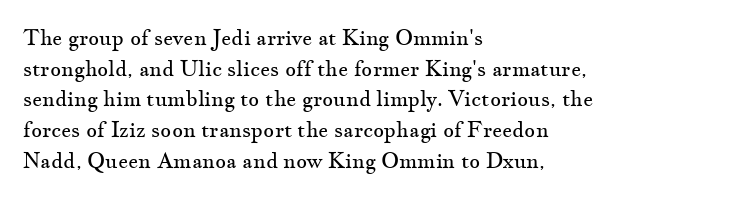
The image shows 21 px text type, upright; set left-aligned, normal line spacing (1.46x), normal letter spacing, not underlined.
